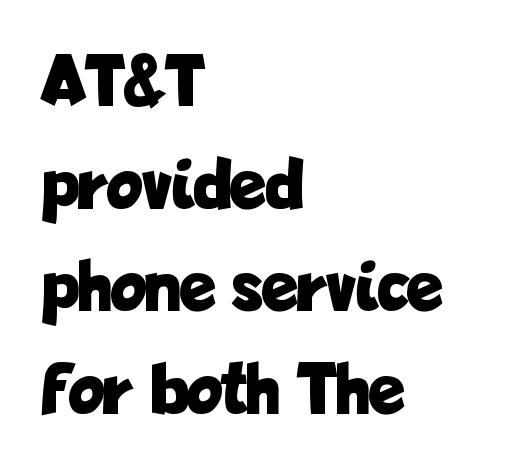
In terms of letterform style, serifs are entirely absent. The lines are quadded left. Decoration check: the copy has no underline. A typesetter would call this proportional, since set widths differ per character. The axis of the letterforms is exactly vertical. The face used here is rendered with its standard letterfit.
